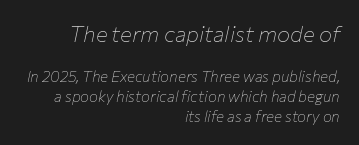
The characters are drawn with everyday or finer stroke widths. These lines were composed using italics. The words here are not underlined. The composition opens big and finishes small. A flush-right, rag-left setting is used for this passage.
